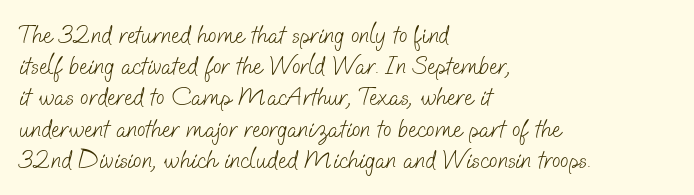
The passage shown is not bold in any degree. Rule under the text: the space is simply empty. Rows of type keep a routine distance in the vertical direction. Short note: letters normally spaced. The lines are quadded left.
